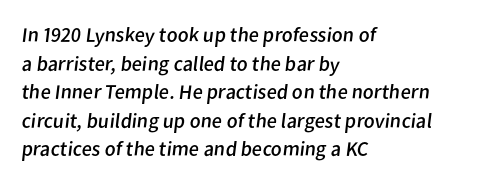
{"bold": "no", "underline": "no", "align": "left", "line_spacing": "normal", "line_spacing_ratio": 1.36, "letter_spacing": "normal", "letter_spacing_em": 0.0, "glyph_px": 21}
